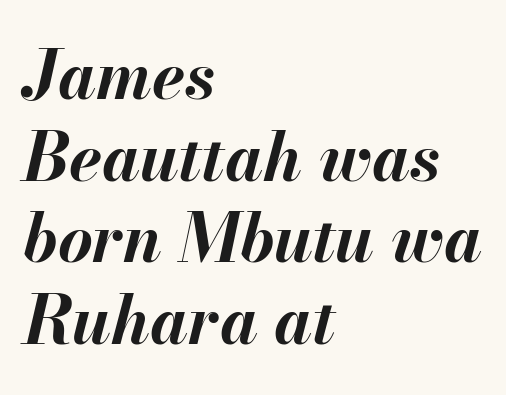
Look at the tracking — it's just the regular setting, nothing added. Is this a fixed-width face? No — the glyphs have proportional, varying widths. The strip under each line holds only bare page. The characters look thick and weighty, a clear bold. The font's italic variant was chosen for this text. One-word summary of the alignment: left.
